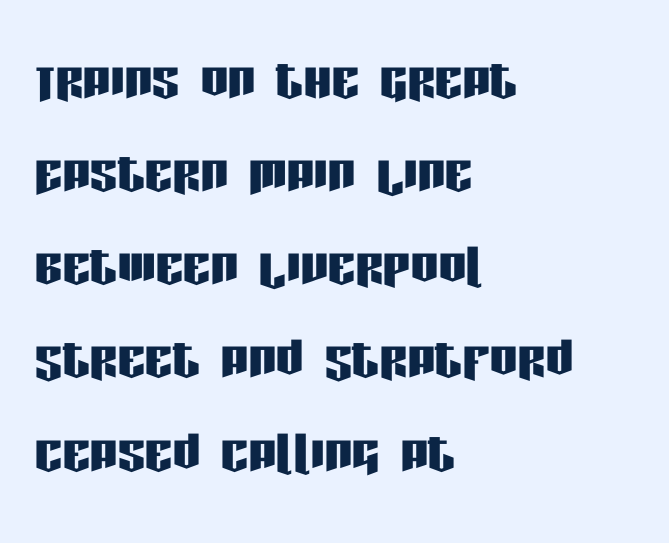
The image shows 69 px condensed sans-serif type, upright; set left-aligned, normal line spacing (1.35x), normal letter spacing, not underlined; low stroke contrast and a large x-height.
